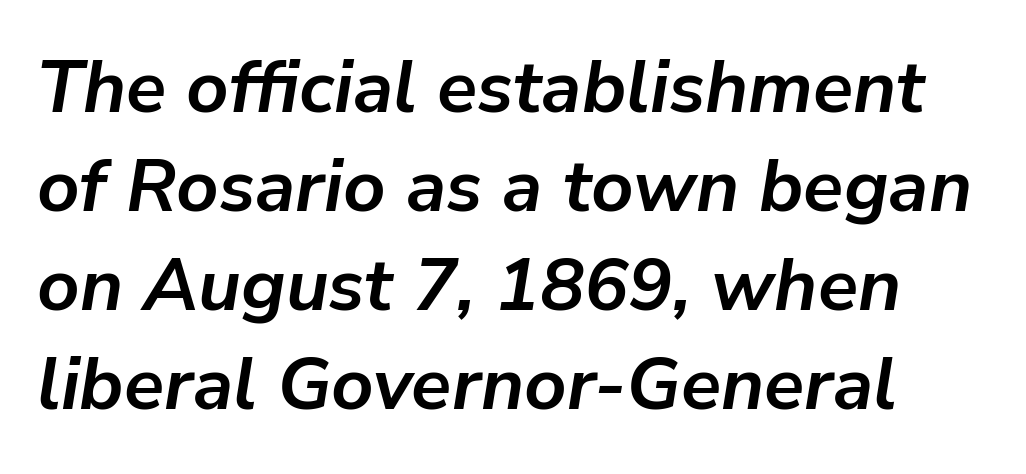
Q: Is the text bold? A: Yes.
Q: Is the text italic (slanted)? A: Yes, it leans right by about 9 degrees.
Q: Is the text underlined? A: No.
Q: Is the spacing between letters normal or unusually wide? A: Normal.
Q: Is the spacing between lines tight, normal or loose? A: Normal.
Q: Width (condensed, normal, or wide)? A: Normal.
Q: Stroke contrast? A: Low.
Q: x-height? A: Medium.
Q: Monospaced? A: No.
